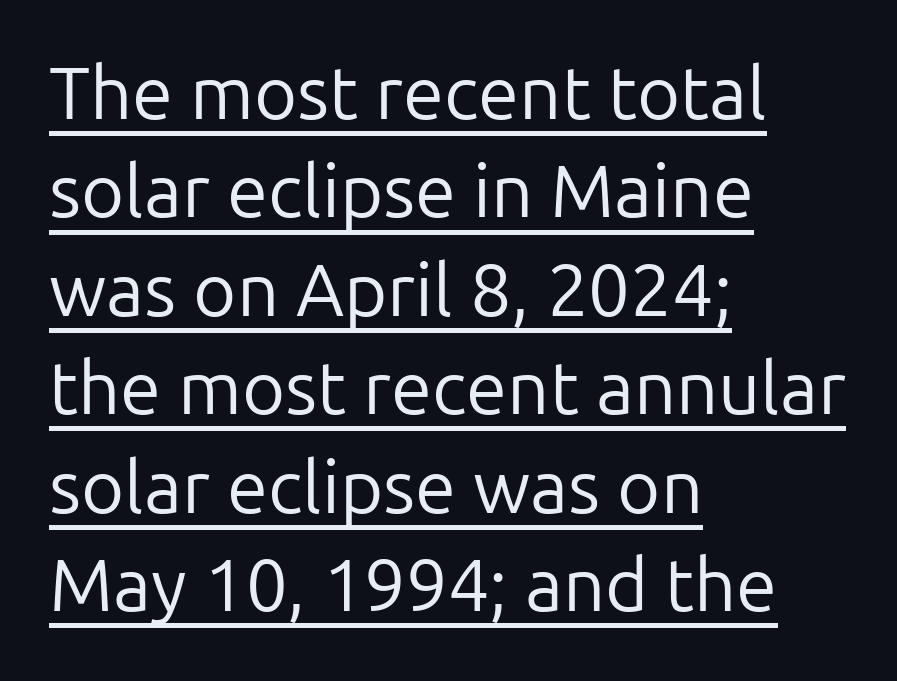
The image shows 74 px regular-weight sans-serif type, upright; set left-aligned, normal line spacing (1.33x), normal letter spacing, underlined; low stroke contrast and a medium x-height.
